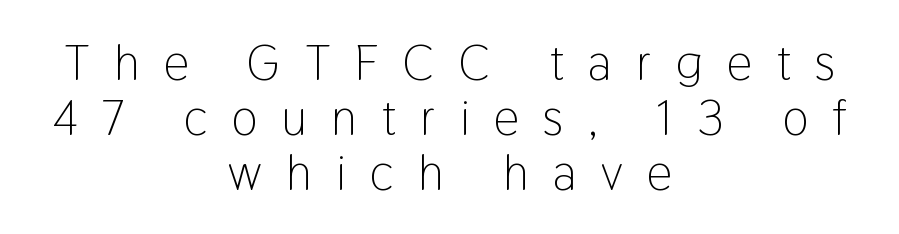
The image shows 50 px light, condensed sans-serif type, upright; set centered, tight line spacing (1.1x), unusually wide letter spacing (+0.49 em), not underlined; low stroke contrast and a medium x-height.
